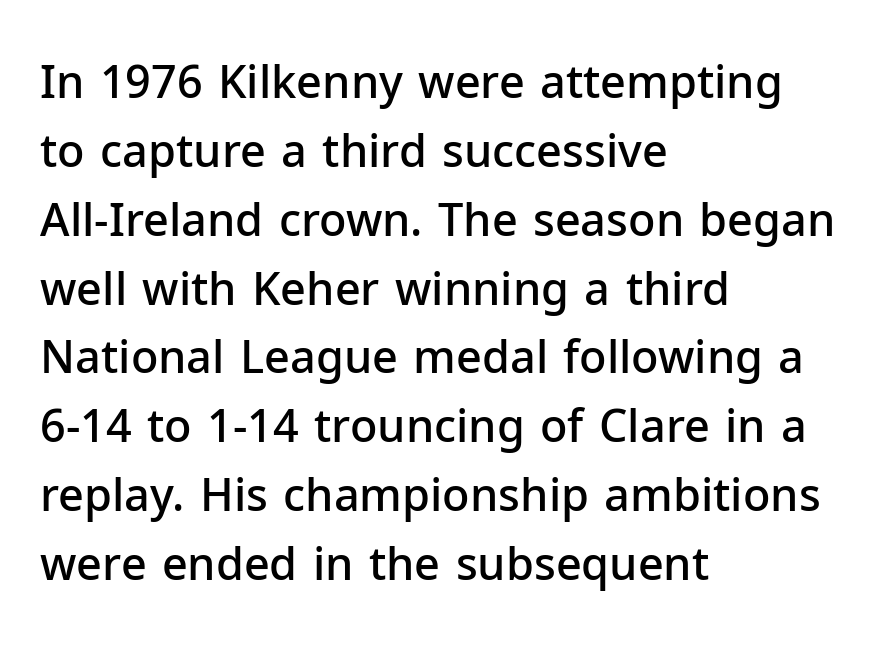
{"serif": "no", "italic": "no", "bold": "semi", "weight": "semibold", "width": "normal", "stroke_contrast": "low", "x_height": "medium", "monospaced": "no", "underline": "no", "align": "left", "line_spacing": "normal", "line_spacing_ratio": 1.53, "letter_spacing": "normal", "letter_spacing_em": 0.0, "glyph_px": 45}
